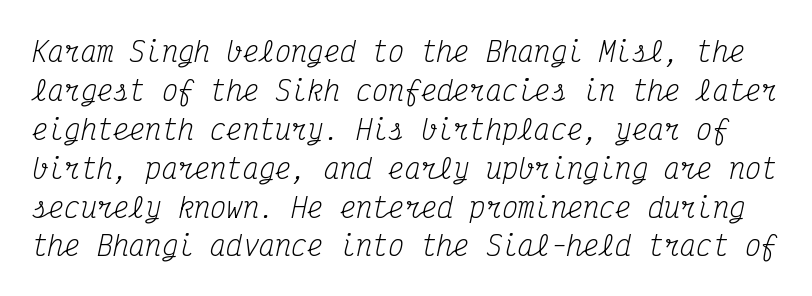
Q: Is the text bold? A: No.
Q: Is the text italic (slanted)? A: Yes, it leans right by about 12 degrees.
Q: Is the text underlined? A: No.
Q: Is the spacing between letters normal or unusually wide? A: Normal.
Q: Is the spacing between lines tight, normal or loose? A: Normal.
